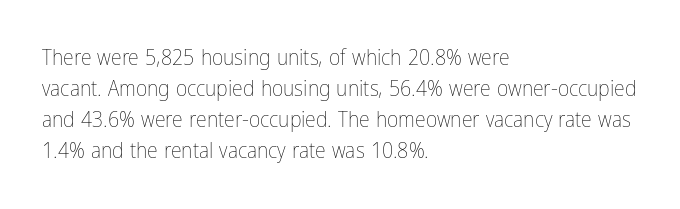
Q: Is the text bold? A: No.
Q: Is the text italic (slanted)? A: No, it is upright.
Q: Is the text underlined? A: No.
Q: How is the paragraph aligned? A: Left-aligned.
Q: Is the spacing between letters normal or unusually wide? A: Normal.
Q: Is the spacing between lines tight, normal or loose? A: Normal.
